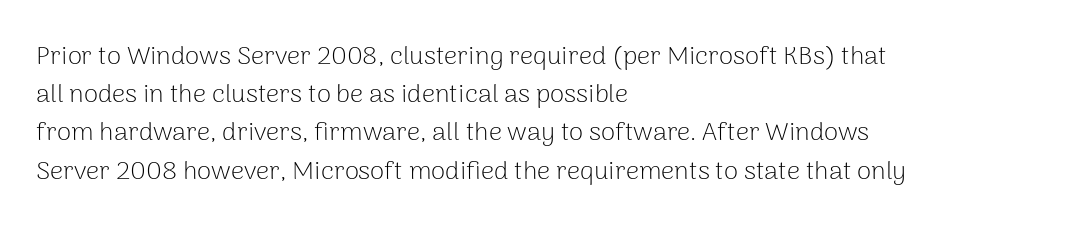
The vertical gap from one line to the next is medium. Quick note: underline off. The characters are drawn with everyday or finer stroke widths. A typesetter would mark this as roman, not italic. Caption: multi-line text, flush left, ragged right.
